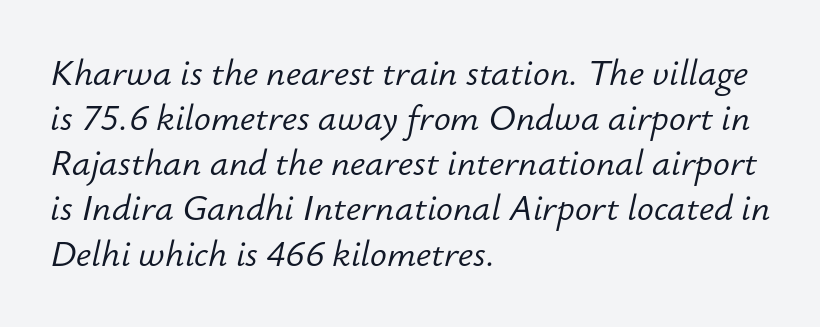
The strokes carry an ordinary text weight at most. You could not count columns in this text — the font is proportionally spaced. Look at the tracking — it's just the regular setting, nothing added. The axis of the letterforms is tilted away from vertical. A normal amount of white space separates one row of letters from the next.
